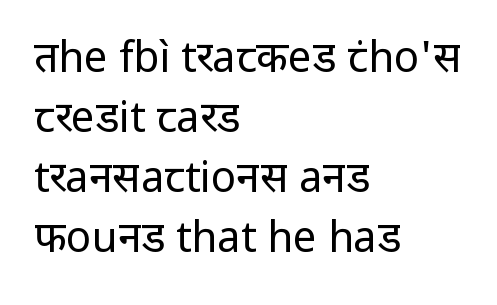
Q: Is the text bold? A: No.
Q: Is the text italic (slanted)? A: No, it is upright.
Q: Is the typeface a serif or a sans-serif typeface? A: Sans-serif.
Q: Is the text underlined? A: No.
Q: How is the paragraph aligned? A: Left-aligned.
Q: Is the spacing between letters normal or unusually wide? A: Normal.
Q: Is the spacing between lines tight, normal or loose? A: Normal.
Q: Width (condensed, normal, or wide)? A: Normal.
Q: Stroke contrast? A: Low.
Q: x-height? A: Medium.
Q: Monospaced? A: No.
